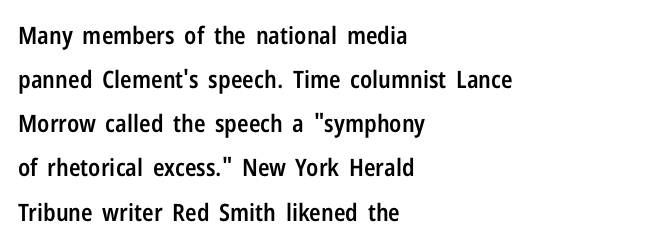
The image shows 24 px text type, upright; set left-aligned, line spacing 1.84x, normal letter spacing, not underlined.
